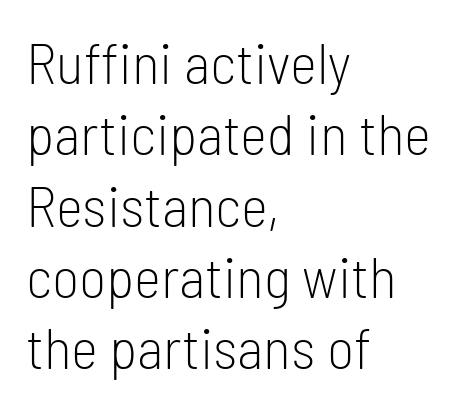
Character widths vary here, with narrow letters taking less room than wide ones. In terms of letterspacing, this is plain default setting. I'd call this a sans setting — the letters go barefoot. Bold? No — there's no thickening of the strokes. Which margin do the lines hug? The left one — the right edge is uneven.
